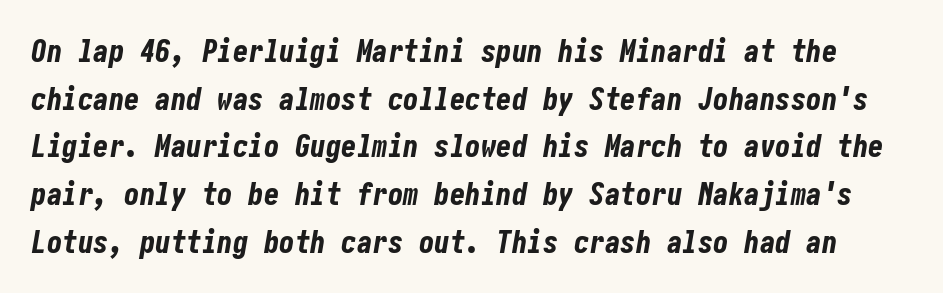
Q: Is the text bold? A: Yes.
Q: Is the text italic (slanted)? A: Yes, it leans right by about 10 degrees.
Q: Is the text underlined? A: No.
Q: Is the spacing between letters normal or unusually wide? A: Normal.
Q: Is the spacing between lines tight, normal or loose? A: Normal.
Q: Width (condensed, normal, or wide)? A: Condensed.
Q: Stroke contrast? A: Low.
Q: x-height? A: Medium.
